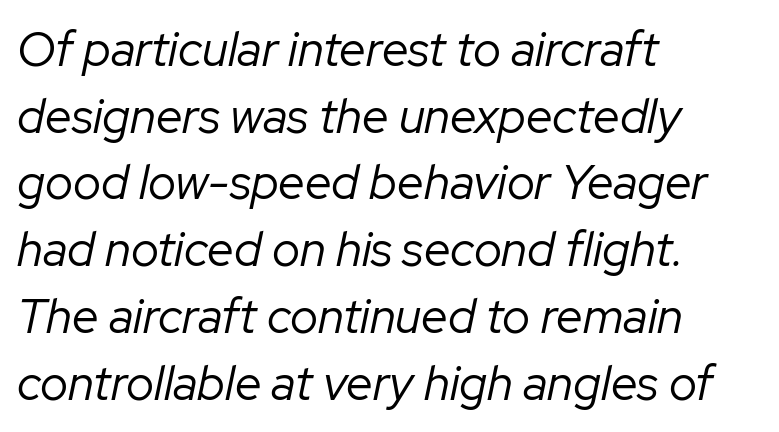
The image shows 48 px regular-weight type, italic (leaning right); set left-aligned, normal line spacing (1.39x), normal letter spacing, not underlined; low stroke contrast and a medium x-height.
